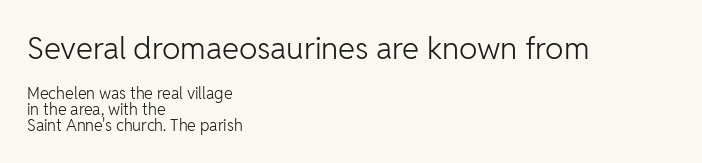
The image shows 31 px light sans-serif type, upright; set left-aligned, tight line spacing (0.98x), normal letter spacing, not underlined; the first (top) block is 1.94x larger; low stroke contrast and a medium x-height.
